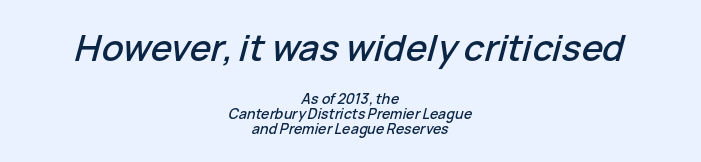
The image shows 36 px text type, italic (leaning right); set centered, tight line spacing (1.07x), normal letter spacing, not underlined; the first (top) block is 2.57x larger; low stroke contrast and a medium x-height.
